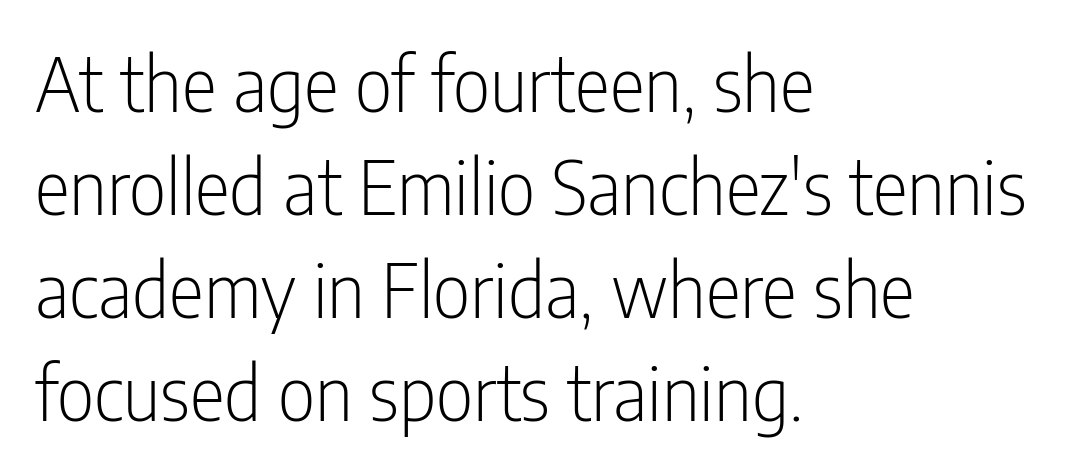
The image shows 74 px light, condensed sans-serif type, upright; set left-aligned, normal line spacing (1.39x), normal letter spacing, not underlined; low stroke contrast and a medium x-height.
